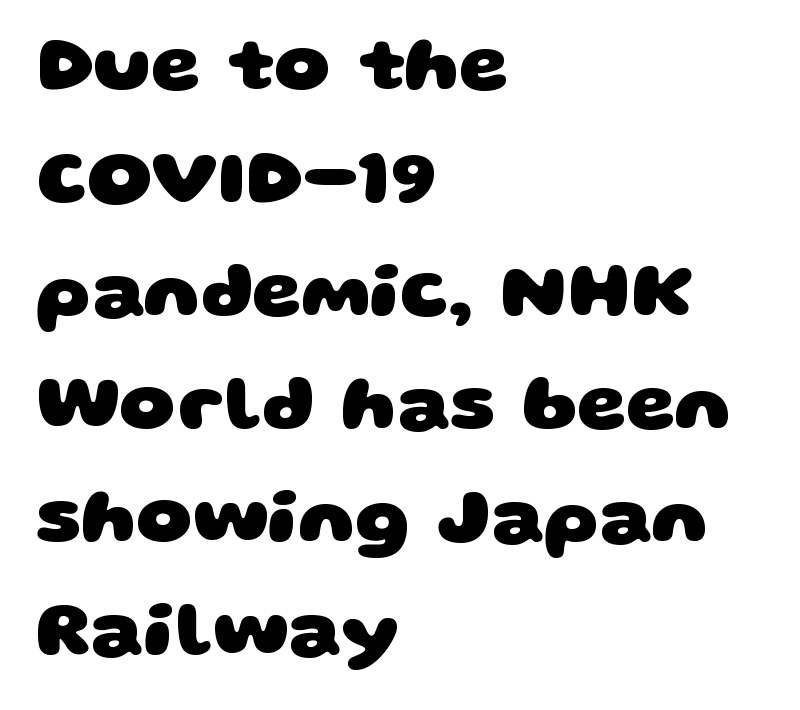
{"serif": "no", "bold": "yes", "weight": "heavy", "width": "wide", "stroke_contrast": "low", "x_height": "large", "monospaced": "no", "underline": "no", "align": "left", "line_spacing": "normal", "line_spacing_ratio": 1.45, "letter_spacing": "normal", "letter_spacing_em": 0.0, "glyph_px": 78}
